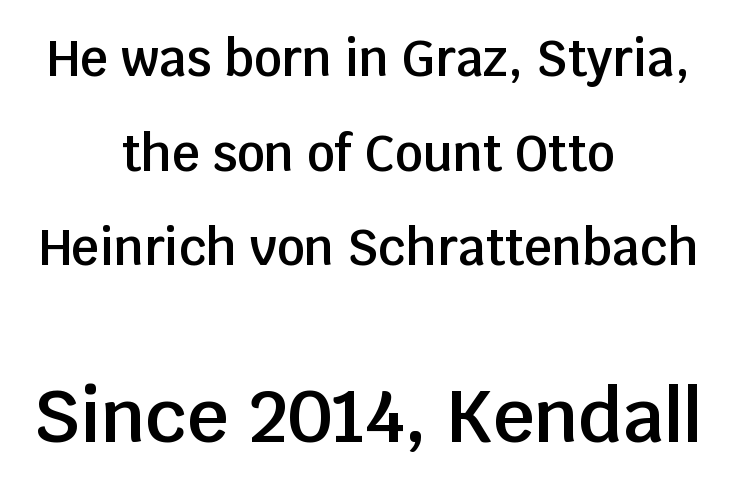
The image shows 73 px semibold sans-serif type, upright; set centered, loose line spacing (1.93x), normal letter spacing, not underlined; the second (bottom) block is 1.49x larger; low stroke contrast and a large x-height.
